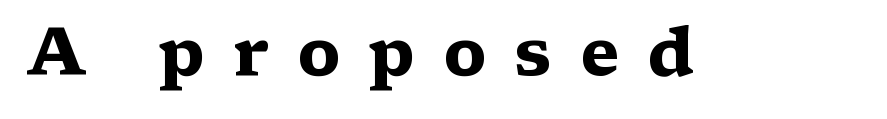
Q: Is the text bold? A: Yes.
Q: Is the text italic (slanted)? A: No, it is upright.
Q: Is the typeface a serif or a sans-serif typeface? A: Serif.
Q: Is the text underlined? A: No.
Q: Is the spacing between letters normal or unusually wide? A: Unusually wide.
Q: Width (condensed, normal, or wide)? A: Wide.
Q: Stroke contrast? A: Medium.
Q: x-height? A: Medium.
Q: Monospaced? A: No.
